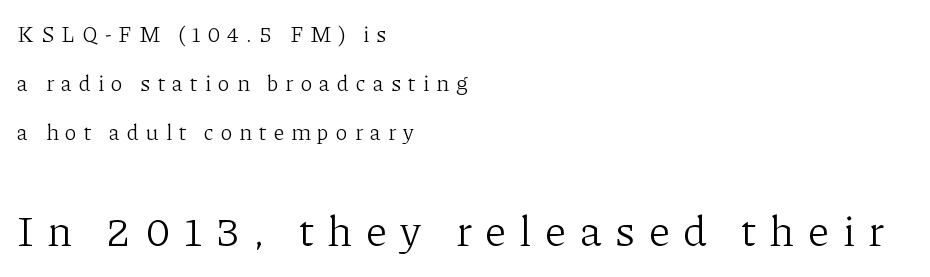
The image shows 43 px light serif type, upright; set left-aligned, loose line spacing (2.22x), unusually wide letter spacing (+0.32 em), not underlined; the second (bottom) block is 1.95x larger; low stroke contrast and a medium x-height.
